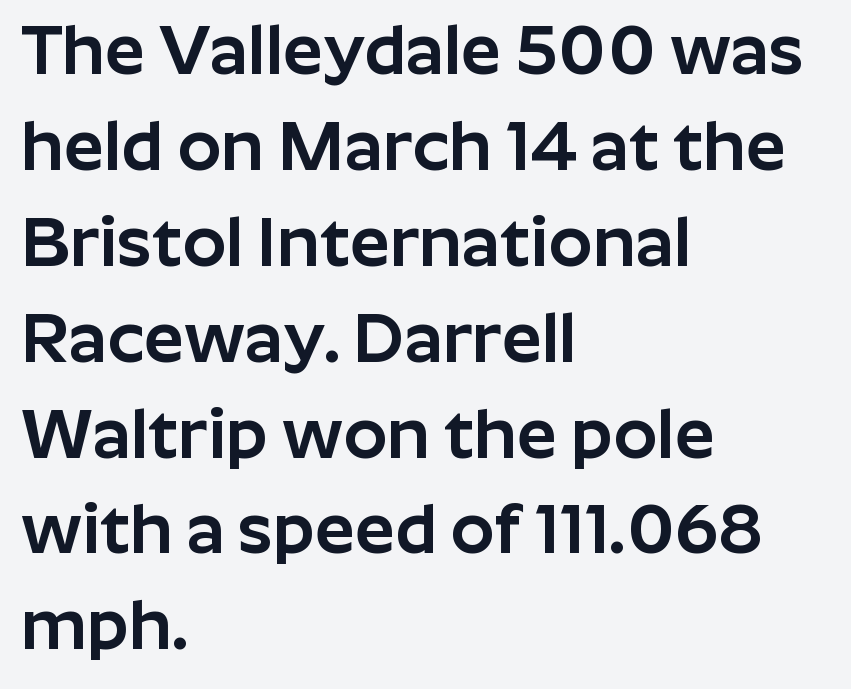
{"serif": "no", "italic": "no", "width": "normal", "stroke_contrast": "low", "x_height": "medium", "monospaced": "no", "underline": "no", "align": "left", "line_spacing": "normal", "line_spacing_ratio": 1.37, "letter_spacing": "normal", "letter_spacing_em": 0.0, "glyph_px": 70}
